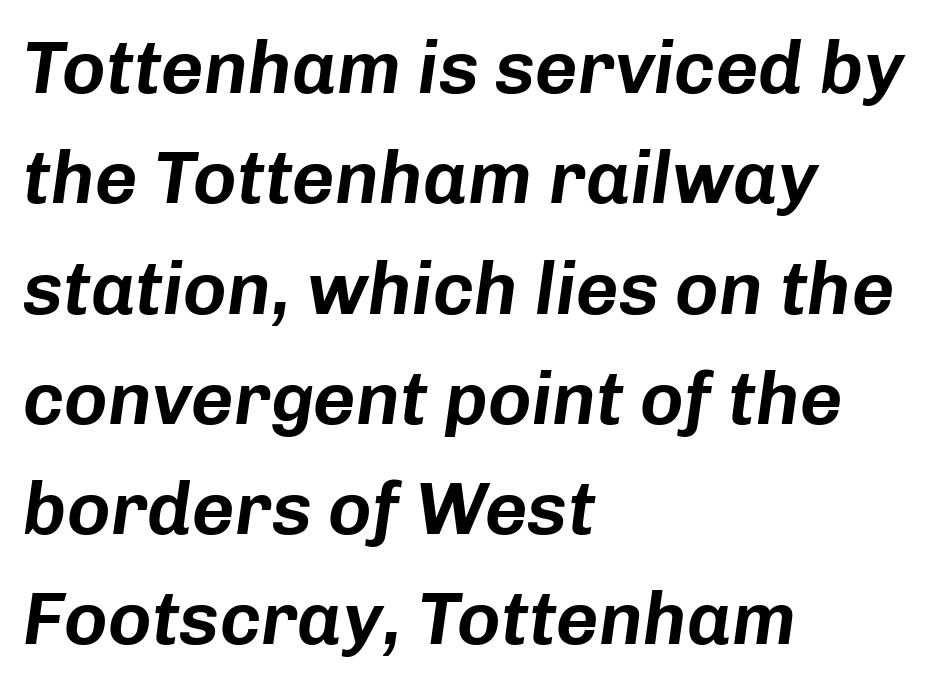
Q: Is the text italic (slanted)? A: Yes, it leans right by about 8 degrees.
Q: Is the text underlined? A: No.
Q: How is the paragraph aligned? A: Left-aligned.
Q: Is the spacing between letters normal or unusually wide? A: Normal.
Q: Is the spacing between lines tight, normal or loose? A: Normal.
Q: Width (condensed, normal, or wide)? A: Normal.
Q: Stroke contrast? A: Low.
Q: x-height? A: Medium.
Q: Monospaced? A: No.
